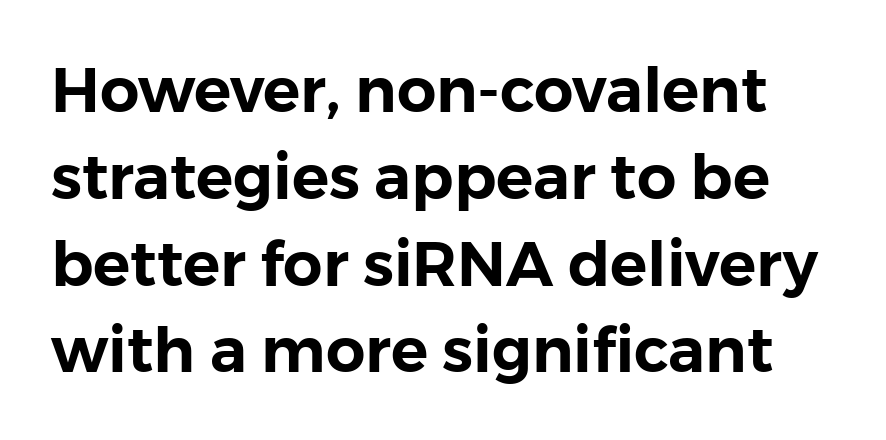
Q: Is the text italic (slanted)? A: No, it is upright.
Q: Is the typeface a serif or a sans-serif typeface? A: Sans-serif.
Q: Is the text underlined? A: No.
Q: Is the spacing between letters normal or unusually wide? A: Normal.
Q: Is the spacing between lines tight, normal or loose? A: Normal.
Q: Width (condensed, normal, or wide)? A: Normal.
Q: Stroke contrast? A: Low.
Q: x-height? A: Medium.
Q: Monospaced? A: No.
